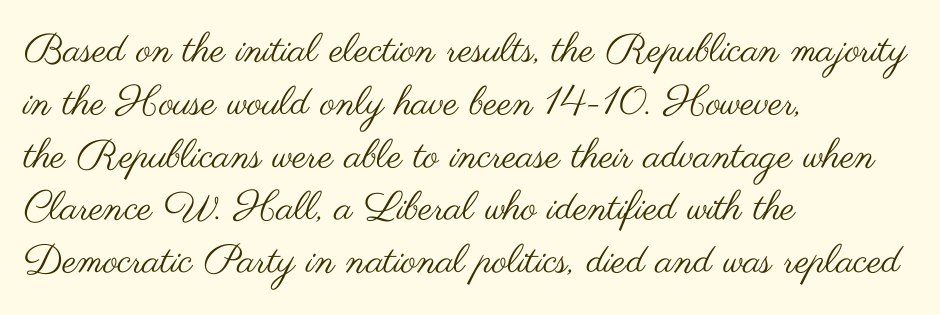
One glance says typical: line gaps are just what's usual. The passage shown is typed in a proportional face where columns would drift. The line texture is even and compact thanks to regular tracking. Letterform terminals end flat and unadorned throughout the passage.
